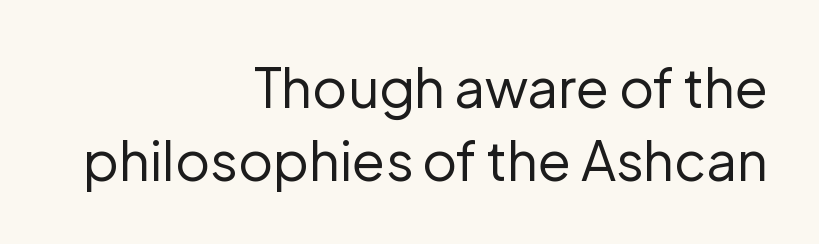
Unbolded letterforms with no extra heft. Here the designer chose a conventional face with non-uniform glyph widths. Tall strokes in this sample are plumb rather than angled. Anything drawn beneath the words? Only blank space.
